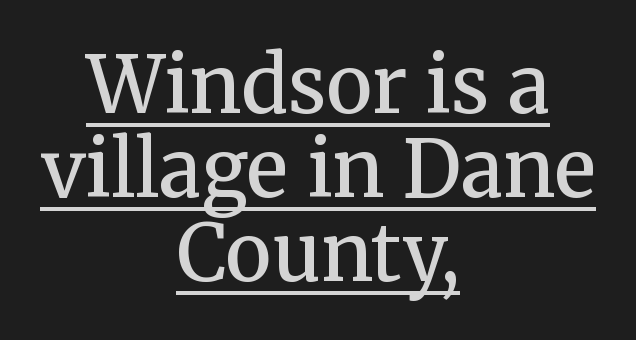
These lines are rendered in a variable-pitch font. Nobody touched the tracking dial on this one. Regarding leading, the lines here are crowded together. What weight is shown? A semibold, between regular and bold. This rendering features underlined lettering. Examine the stroke ends and you'll spot serifs.
